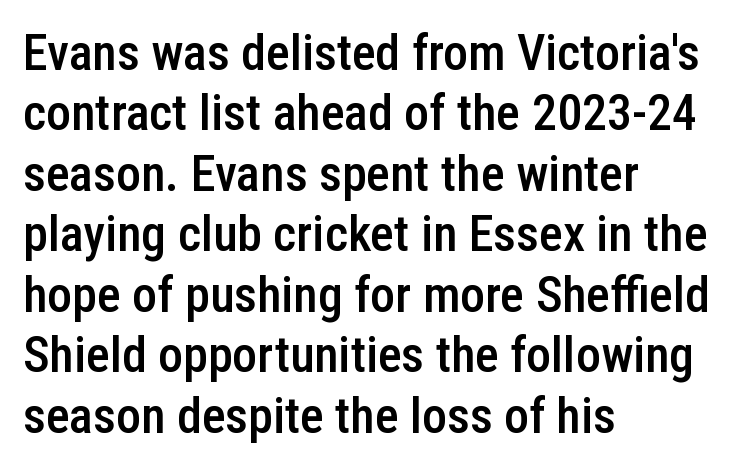
The image shows 50 px semibold, condensed sans-serif type, upright; set left-aligned, line spacing 1.21x, normal letter spacing, not underlined; low stroke contrast and a medium x-height.
